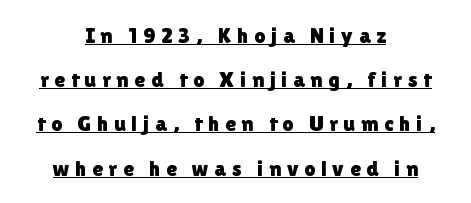
This rendering uses center alignment, leaving both contours irregular but symmetric. The gaps between neighbouring characters are conspicuously large. Emphasis is given by a line drawn under the lettering. Leading is clearly above the norm, producing a sparse column.
